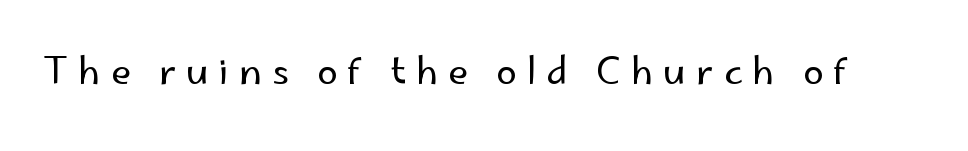
No heavy texture on the line: the type isn't bold. Clear beneath every line of the passage. Observe the absence of serifs on each vertical stroke in this sample. There is plenty of visible air inserted between adjacent glyphs. When letters stand straight like this, we call the style roman or upright.
